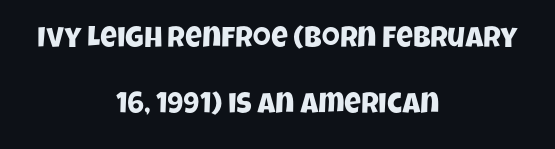
{"serif": "no", "width": "condensed", "stroke_contrast": "low", "x_height": "large", "monospaced": "no", "underline": "no", "align": "center", "line_spacing": "loose", "line_spacing_ratio": 2.29, "letter_spacing": "normal", "letter_spacing_em": 0.0, "glyph_px": 29}
